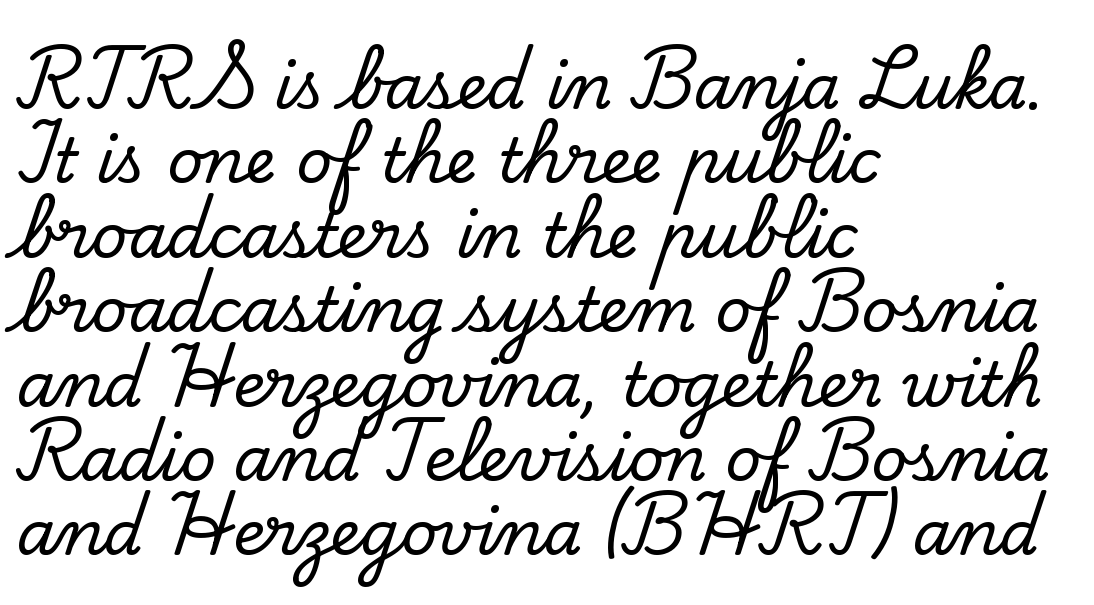
Proportional: the letters do not fall into vertical columns. Check where the strokes stop: tiny serifs finish them off. Glance below the letters and you will spot only blank space. The ragged edge is on the right, which tells us the setting is flush left. Nothing unusual about the tracking: characters are spaced as the font intends.
